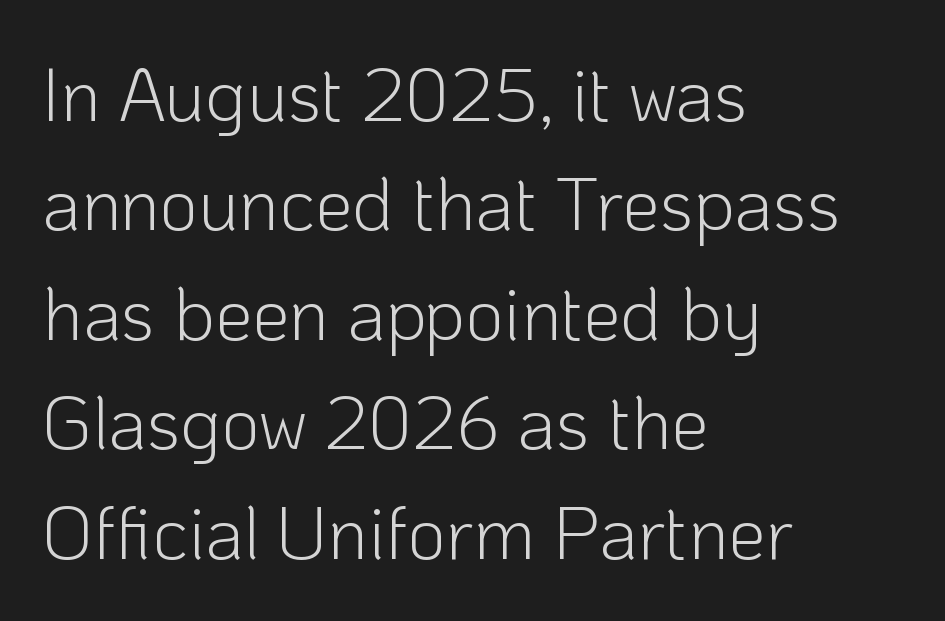
The image shows 75 px light sans-serif type, upright; set left-aligned, normal line spacing (1.46x), normal letter spacing, not underlined; low stroke contrast and a medium x-height.
